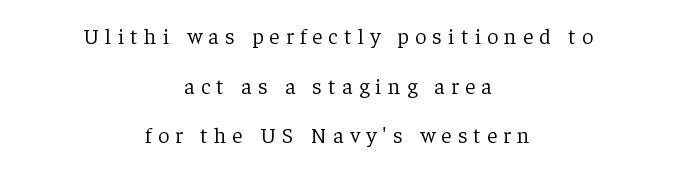
The image shows 22 px text type, upright; set centered, loose line spacing (2.26x), unusually wide letter spacing (+0.29 em), not underlined.
